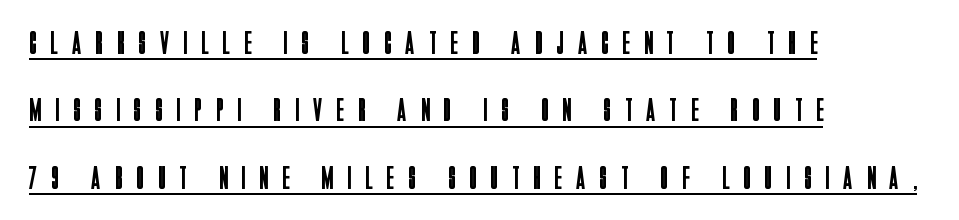
{"serif": "no", "italic": "no", "bold": "no", "weight": "regular", "width": "condensed", "stroke_contrast": "low", "x_height": "large", "monospaced": "no", "underline": "yes", "align": "left", "line_spacing": "loose", "line_spacing_ratio": 2.04, "letter_spacing": "wide", "letter_spacing_em": 0.44, "glyph_px": 33}
